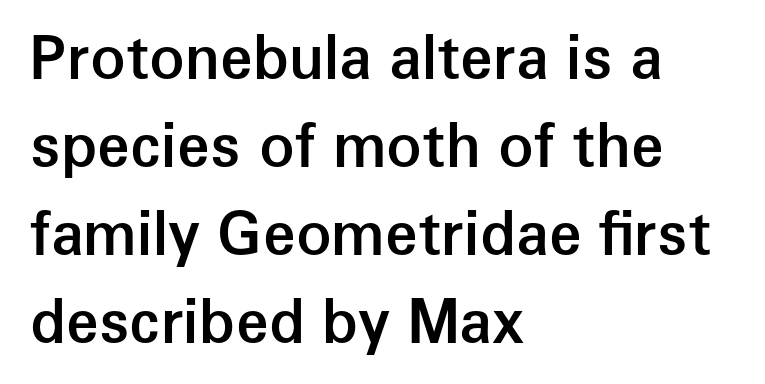
Anything drawn beneath the words? Only blank space. Style check: upright. Horizontal alignment here is leftward, the default for most running prose. Rows of type keep a routine distance in the vertical direction.
